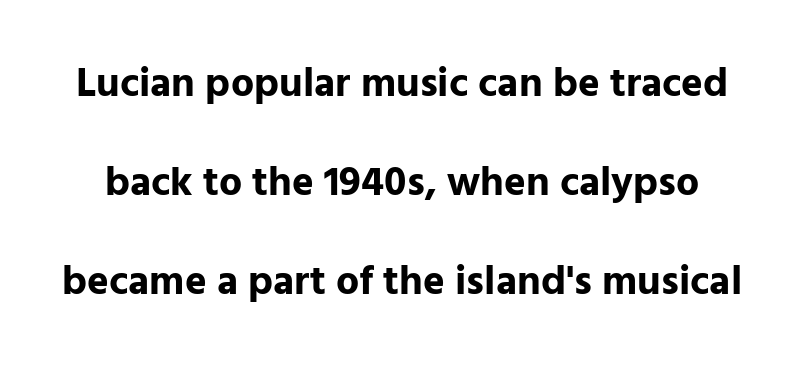
The image shows 41 px bold sans-serif type, upright; set loose line spacing (2.41x), normal letter spacing, not underlined; low stroke contrast and a medium x-height.
